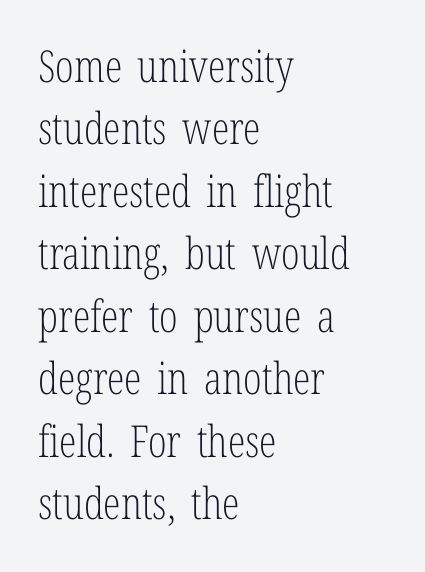
A serif font was chosen for this passage. The rendering uses a moderate line-height, typical for paragraphs. Alignment: flush left. Is this a fixed-width face? No — the glyphs have proportional, varying widths. This reads as an unemphasized weight, regular at the heaviest.
